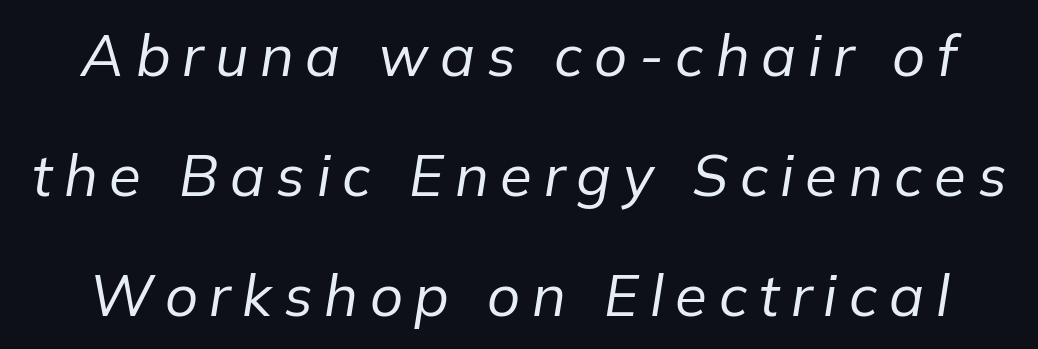
{"italic": "yes", "lean": "right", "slant_degrees": 9, "bold": "no", "weight": "regular", "width": "normal", "stroke_contrast": "low", "x_height": "medium", "monospaced": "no", "underline": "no", "line_spacing": "loose", "line_spacing_ratio": 2.07, "letter_spacing": "wide", "letter_spacing_em": 0.2, "glyph_px": 58}
